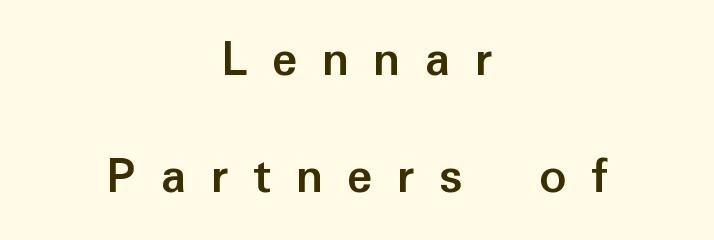
The image shows 53 px semibold sans-serif type, upright; set centered, loose line spacing (2.2x), unusually wide letter spacing (+0.46 em), not underlined; low stroke contrast and a medium x-height.
